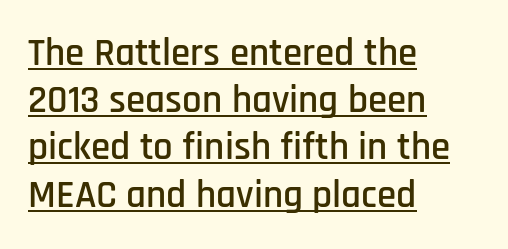
Q: Is the text italic (slanted)? A: No, it is upright.
Q: Is the typeface a serif or a sans-serif typeface? A: Sans-serif.
Q: Is the text underlined? A: Yes.
Q: How is the paragraph aligned? A: Left-aligned.
Q: Is the spacing between letters normal or unusually wide? A: Normal.
Q: Width (condensed, normal, or wide)? A: Condensed.
Q: Stroke contrast? A: Low.
Q: x-height? A: Large.
Q: Monospaced? A: No.
